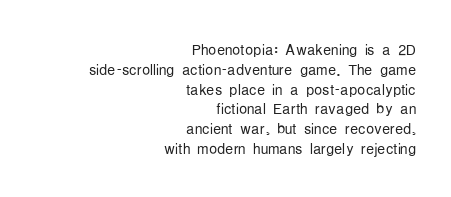
Q: Is the text bold? A: No.
Q: Is the text italic (slanted)? A: No, it is upright.
Q: Is the text underlined? A: No.
Q: How is the paragraph aligned? A: Right-aligned.
Q: Is the spacing between letters normal or unusually wide? A: Normal.
Q: Is the spacing between lines tight, normal or loose? A: Tight.
